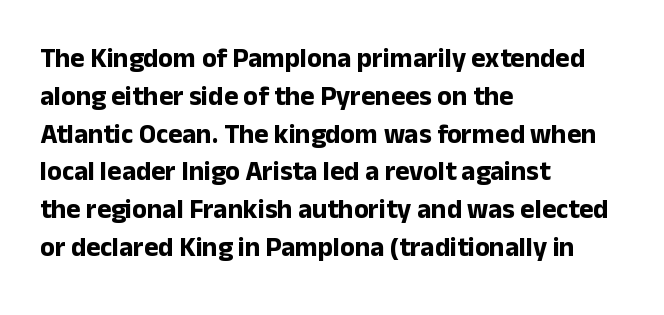
Q: Is the text bold? A: Yes.
Q: Is the text italic (slanted)? A: No, it is upright.
Q: Is the text underlined? A: No.
Q: How is the paragraph aligned? A: Left-aligned.
Q: Is the spacing between letters normal or unusually wide? A: Normal.
Q: Is the spacing between lines tight, normal or loose? A: Normal.
